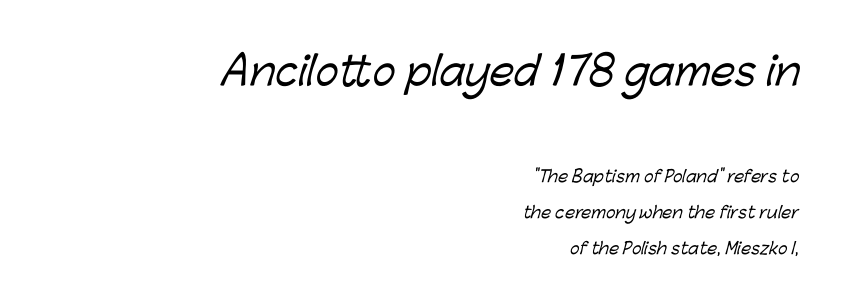
Typographically, this falls in the sans-serif category. The strip under each line holds only bare page. This sample has the flowing, uneven cadence of proportional lettering. Line ends are locked; line starts wander.
